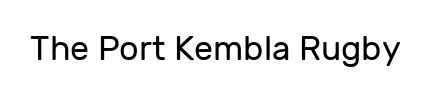
Q: Is the text bold? A: No.
Q: Is the text italic (slanted)? A: No, it is upright.
Q: Is the typeface a serif or a sans-serif typeface? A: Sans-serif.
Q: Is the text underlined? A: No.
Q: Is the spacing between letters normal or unusually wide? A: Normal.
Q: Width (condensed, normal, or wide)? A: Normal.
Q: Stroke contrast? A: Low.
Q: x-height? A: Medium.
Q: Monospaced? A: No.
